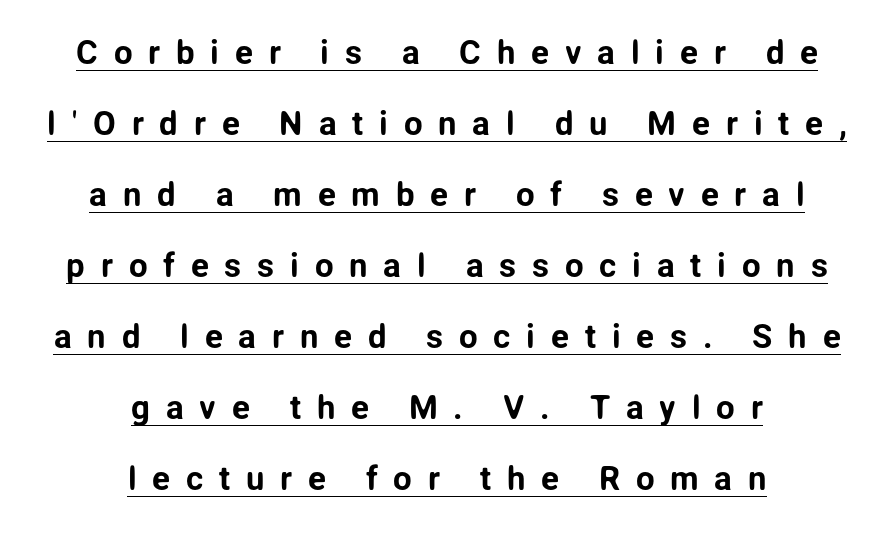
{"serif": "no", "italic": "no", "width": "normal", "stroke_contrast": "low", "x_height": "medium", "monospaced": "no", "underline": "yes", "align": "center", "line_spacing": "loose", "line_spacing_ratio": 2.15, "letter_spacing": "wide", "letter_spacing_em": 0.48, "glyph_px": 33}
